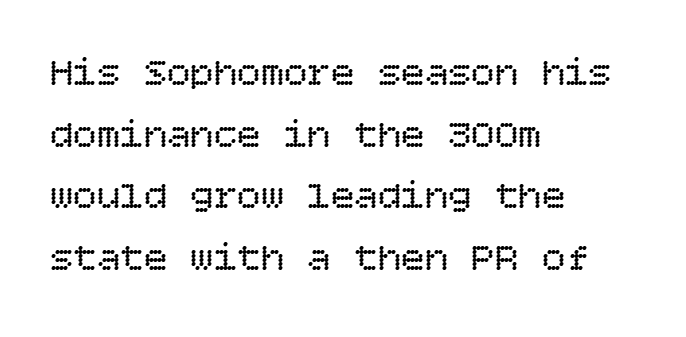
Q: Is the text bold? A: No.
Q: Is the text italic (slanted)? A: No, it is upright.
Q: Is the text underlined? A: No.
Q: How is the paragraph aligned? A: Left-aligned.
Q: Is the spacing between letters normal or unusually wide? A: Normal.
Q: Is the spacing between lines tight, normal or loose? A: Normal.
Q: Width (condensed, normal, or wide)? A: Normal.
Q: Stroke contrast? A: Low.
Q: x-height? A: Large.
